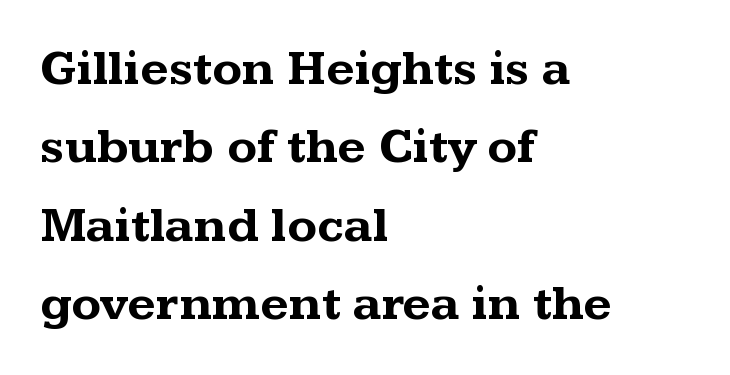
The image shows 49 px bold, wide serif type, upright; set left-aligned, normal line spacing (1.6x), normal letter spacing, not underlined; medium stroke contrast and a medium x-height.
